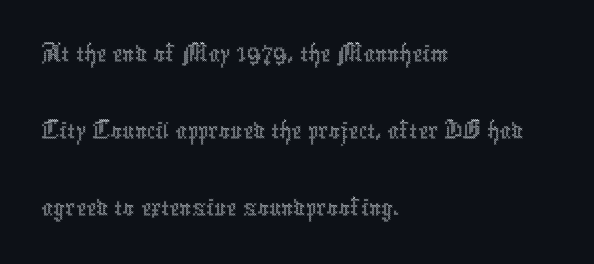
The image shows 57 px thin, condensed type, upright; set left-aligned, normal line spacing (1.35x), normal letter spacing, not underlined; a medium x-height.
